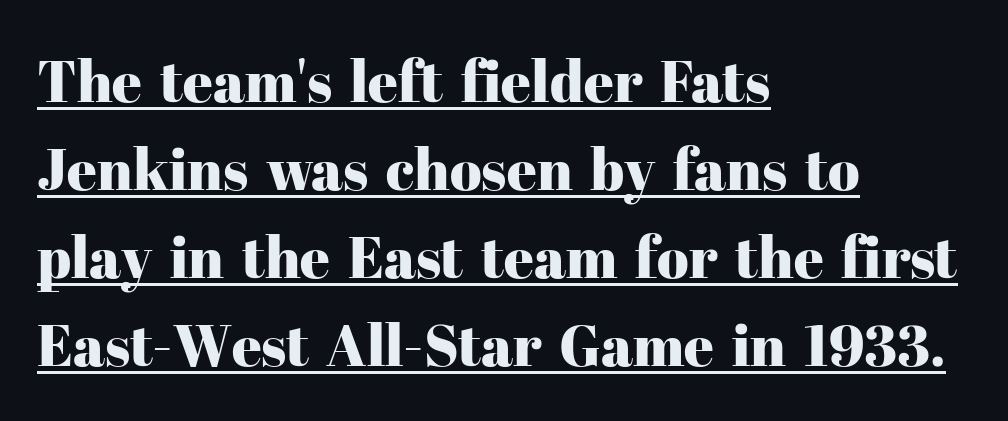
Q: Is the text italic (slanted)? A: No, it is upright.
Q: Is the typeface a serif or a sans-serif typeface? A: Serif.
Q: Is the text underlined? A: Yes.
Q: How is the paragraph aligned? A: Left-aligned.
Q: Is the spacing between letters normal or unusually wide? A: Normal.
Q: Is the spacing between lines tight, normal or loose? A: Normal.
Q: Width (condensed, normal, or wide)? A: Normal.
Q: Stroke contrast? A: High.
Q: x-height? A: Medium.
Q: Monospaced? A: No.
